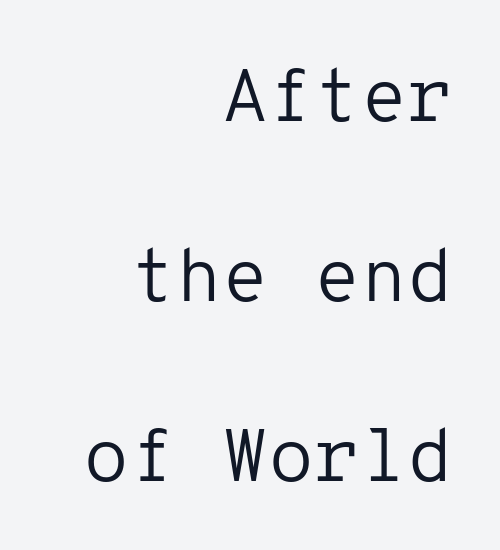
Q: Is the text bold? A: No.
Q: Is the text italic (slanted)? A: No, it is upright.
Q: Is the typeface a serif or a sans-serif typeface? A: Sans-serif.
Q: Is the text underlined? A: No.
Q: How is the paragraph aligned? A: Right-aligned.
Q: Is the spacing between letters normal or unusually wide? A: Normal.
Q: Is the spacing between lines tight, normal or loose? A: Loose.
Q: Width (condensed, normal, or wide)? A: Normal.
Q: Stroke contrast? A: Low.
Q: x-height? A: Medium.
Q: Monospaced? A: Yes.
